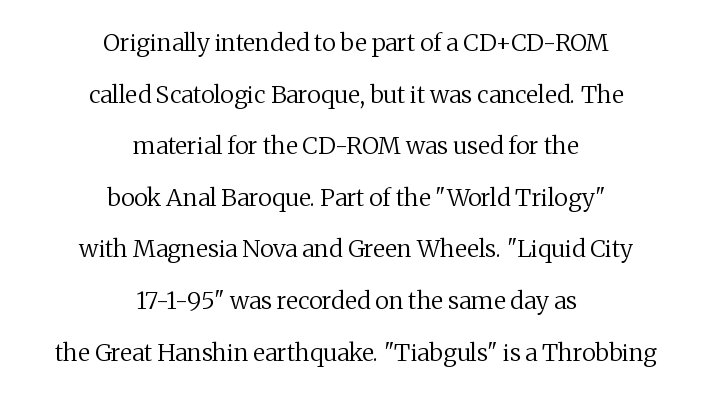
Q: Is the text bold? A: No.
Q: Is the text italic (slanted)? A: No, it is upright.
Q: Is the text underlined? A: No.
Q: How is the paragraph aligned? A: Centered.
Q: Is the spacing between letters normal or unusually wide? A: Normal.
Q: Is the spacing between lines tight, normal or loose? A: Loose.
